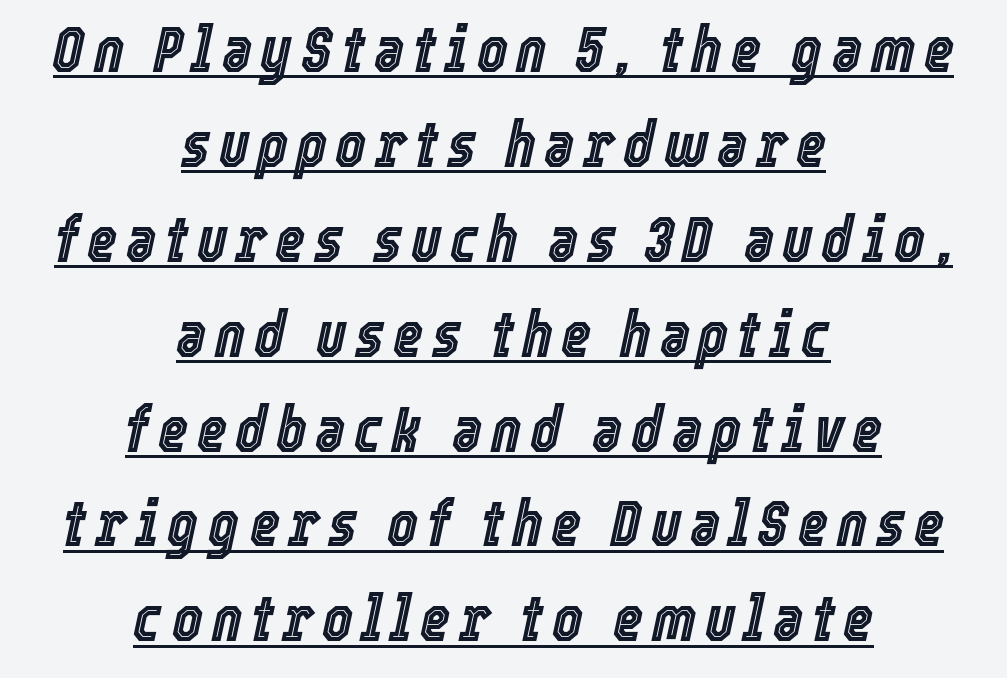
The image shows 65 px condensed type, italic (leaning right); set centered, normal line spacing (1.46x), underlined; a medium x-height.
